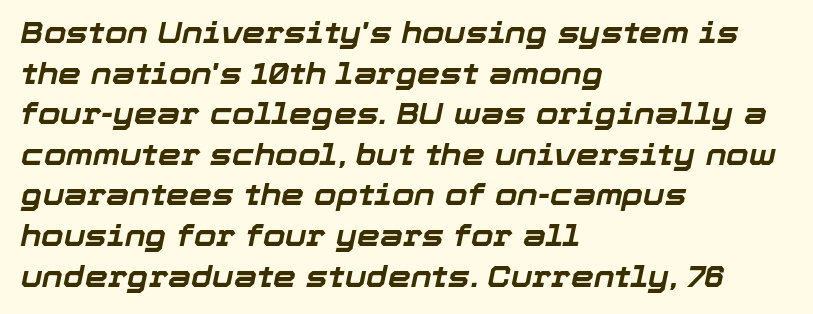
The image shows 29 px bold type, italic (leaning right); set left-aligned, normal line spacing (1.4x), normal letter spacing, not underlined; low stroke contrast and a medium x-height.
